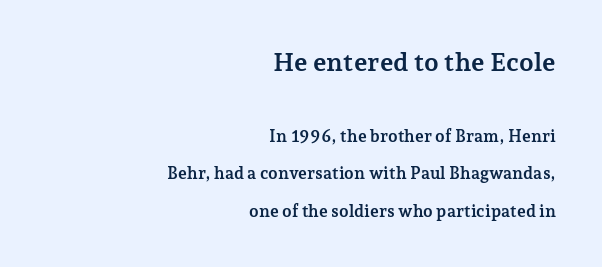
This sample uses an upright cut, with every glyph sitting square on the baseline. In CSS terms this would be text-align: right. Note: larger setting up top, smaller setting below. Underlining? Definitely not there.
